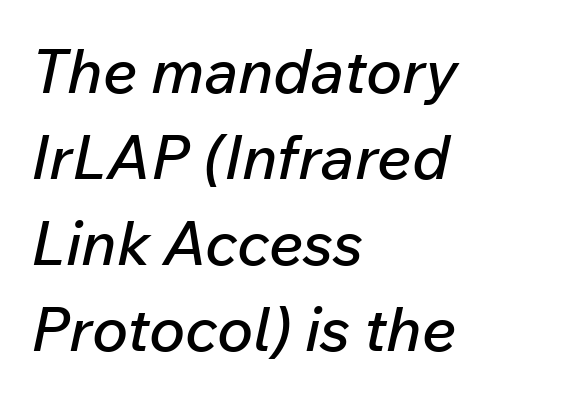
The image shows 61 px text type, italic (leaning right); set left-aligned, normal line spacing (1.41x), normal letter spacing, not underlined; low stroke contrast and a medium x-height.
